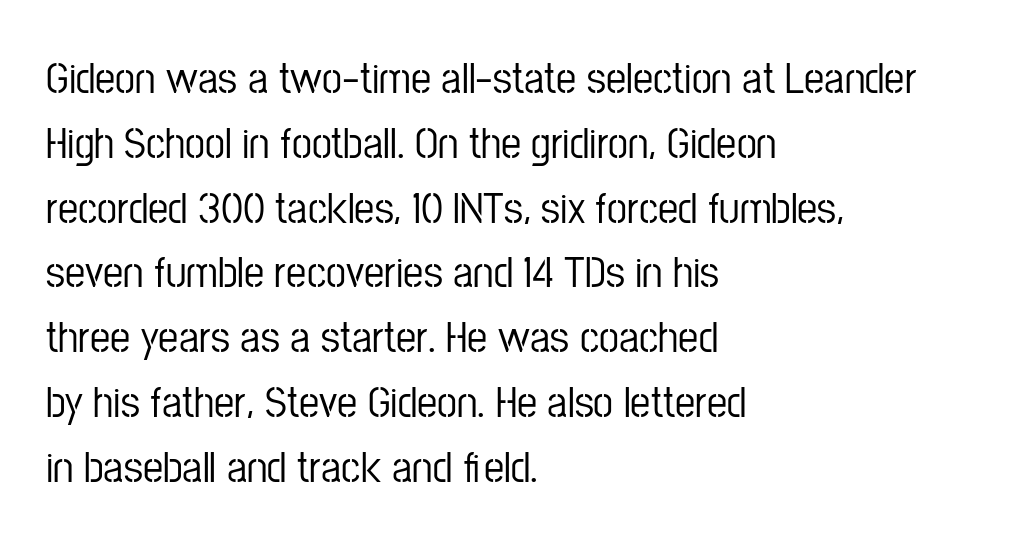
The setting favours the left margin, as ordinary paragraphs usually do. This is roman type, the default non-slanted kind. Note: no serifs on the glyphs. These lines are rendered in a variable-pitch font. The zone under the glyphs is completely vacant. Here the glyphs are tracked normally, forming tight word shapes.
